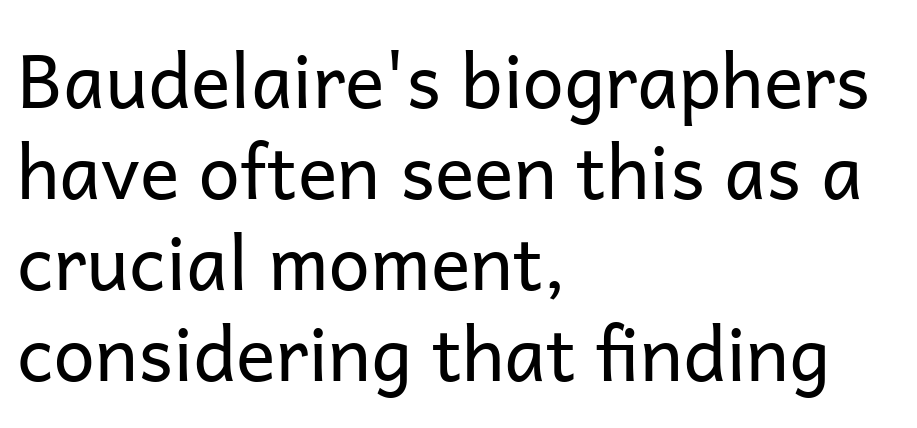
{"serif": "no", "italic": "no", "bold": "no", "weight": "regular", "width": "normal", "stroke_contrast": "low", "x_height": "medium", "monospaced": "no", "underline": "no", "align": "left", "line_spacing_ratio": 1.23, "letter_spacing": "normal", "letter_spacing_em": 0.0, "glyph_px": 74}
